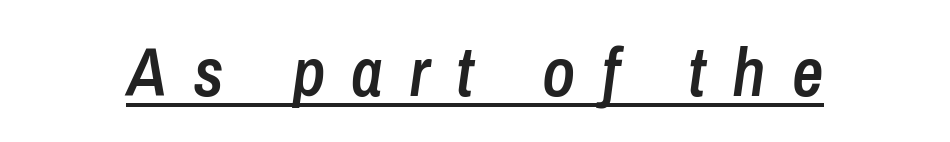
Q: Is the text bold? A: Semi-bold.
Q: Is the text italic (slanted)? A: Yes, it leans right by about 8 degrees.
Q: Is the text underlined? A: Yes.
Q: Is the spacing between letters normal or unusually wide? A: Unusually wide.
Q: Width (condensed, normal, or wide)? A: Condensed.
Q: Stroke contrast? A: Low.
Q: x-height? A: Medium.
Q: Monospaced? A: No.
